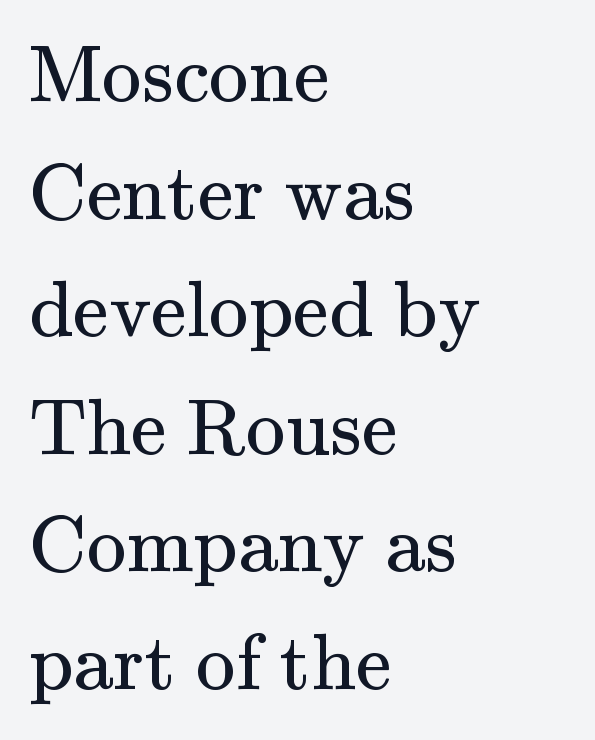
The image shows 80 px regular-weight serif type, upright; set left-aligned, normal line spacing (1.47x), normal letter spacing, not underlined; medium stroke contrast and a small x-height.
